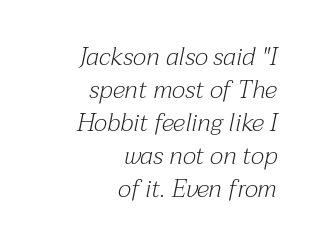
Q: Is the text bold? A: No.
Q: Is the text italic (slanted)? A: Yes, it leans right by about 12 degrees.
Q: Is the text underlined? A: No.
Q: How is the paragraph aligned? A: Right-aligned.
Q: Is the spacing between letters normal or unusually wide? A: Normal.
Q: Is the spacing between lines tight, normal or loose? A: Normal.
